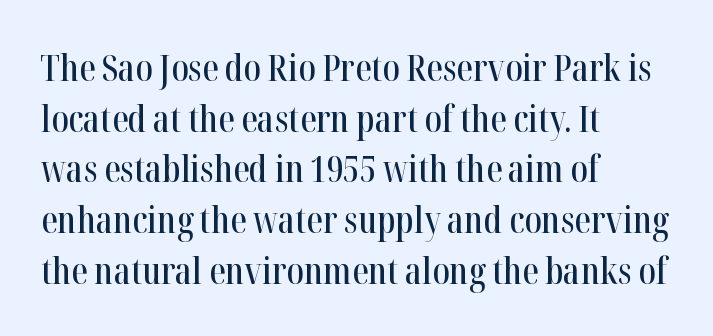
The image shows 37 px condensed serif type, upright; set left-aligned, normal line spacing (1.37x), normal letter spacing, not underlined; high stroke contrast and a medium x-height.
